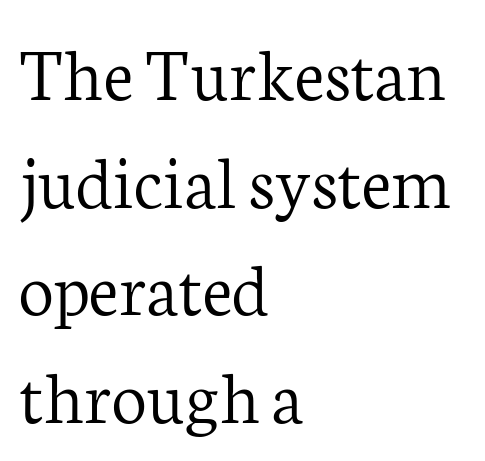
Q: Is the text bold? A: No.
Q: Is the text italic (slanted)? A: No, it is upright.
Q: Is the typeface a serif or a sans-serif typeface? A: Serif.
Q: Is the text underlined? A: No.
Q: How is the paragraph aligned? A: Left-aligned.
Q: Is the spacing between letters normal or unusually wide? A: Normal.
Q: Is the spacing between lines tight, normal or loose? A: Normal.
Q: Width (condensed, normal, or wide)? A: Normal.
Q: Stroke contrast? A: Low.
Q: x-height? A: Medium.
Q: Monospaced? A: No.
